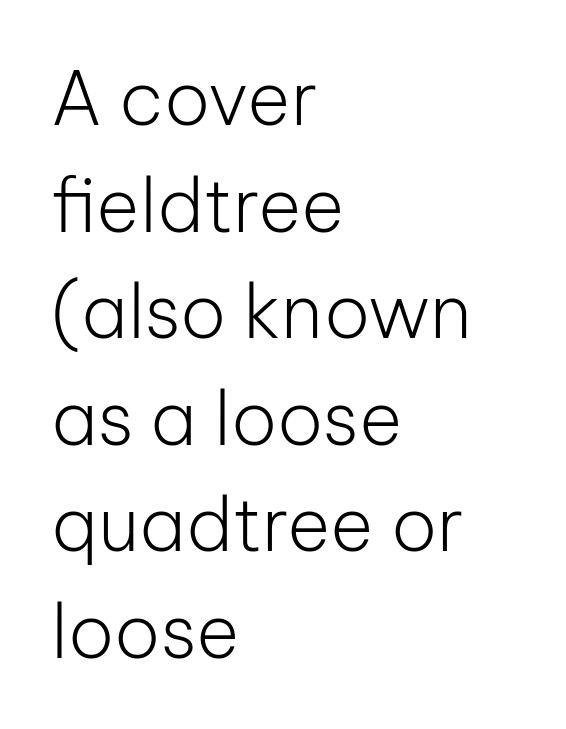
The image shows 74 px light sans-serif type, upright; set left-aligned, normal line spacing (1.44x), normal letter spacing, not underlined; low stroke contrast and a medium x-height.
